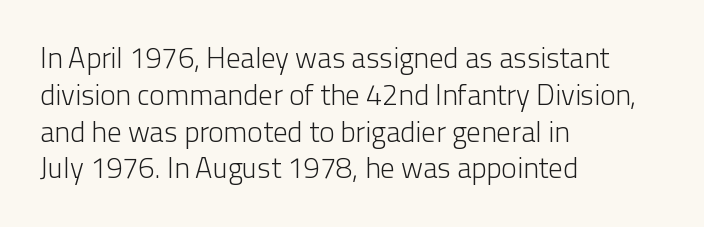
Q: Is the text bold? A: No.
Q: Is the text italic (slanted)? A: No, it is upright.
Q: Is the typeface a serif or a sans-serif typeface? A: Sans-serif.
Q: Is the text underlined? A: No.
Q: How is the paragraph aligned? A: Left-aligned.
Q: Is the spacing between letters normal or unusually wide? A: Normal.
Q: Is the spacing between lines tight, normal or loose? A: Normal.
Q: Width (condensed, normal, or wide)? A: Normal.
Q: Stroke contrast? A: Low.
Q: x-height? A: Medium.
Q: Monospaced? A: No.
